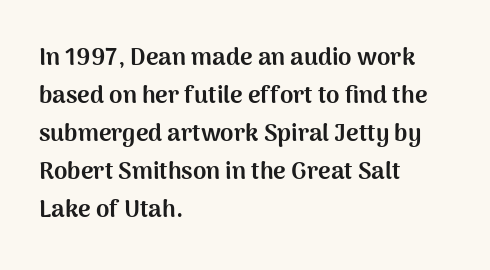
The space between consecutive lines is moderate. Alignment: flush left. The passage shown is not underscored anywhere. The type is set solid horizontally, with unmodified tracking. The characters look thick and weighty, a clear bold. Unlike italic type, these characters show no tilt at all.
